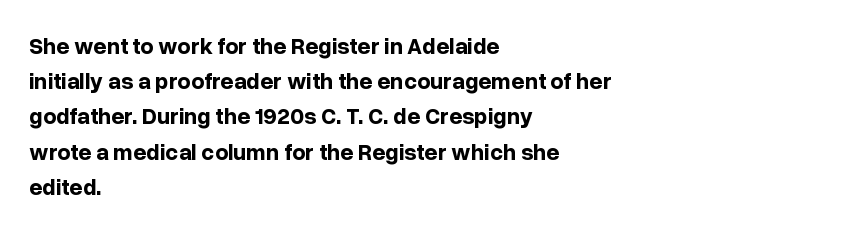
Each new line begins a customary step beneath the previous one. This rendering leaves character spacing at its baseline value. The lettering stays uniformly vertical, giving the passage a roman look. This rendering features lettering with no underline. A student would call this left alignment; a typographer would say flush left, rag right. Is the type bold? Yes — the strokes are clearly thick and heavy.
